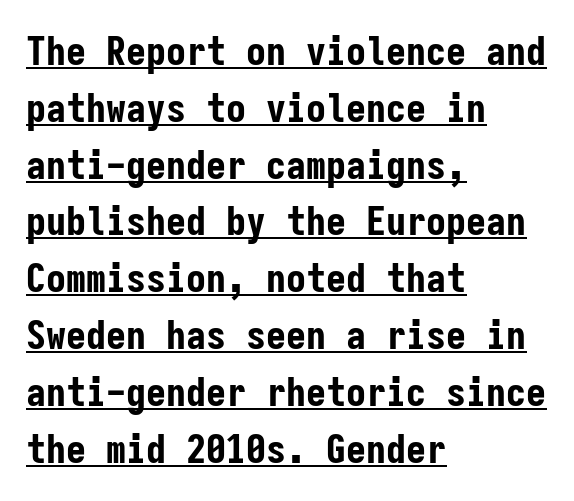
Q: Is the text bold? A: Yes.
Q: Is the text italic (slanted)? A: No, it is upright.
Q: Is the typeface a serif or a sans-serif typeface? A: Sans-serif.
Q: Is the text underlined? A: Yes.
Q: How is the paragraph aligned? A: Left-aligned.
Q: Is the spacing between letters normal or unusually wide? A: Normal.
Q: Is the spacing between lines tight, normal or loose? A: Normal.
Q: Width (condensed, normal, or wide)? A: Condensed.
Q: Stroke contrast? A: Low.
Q: x-height? A: Medium.
Q: Monospaced? A: Yes.
